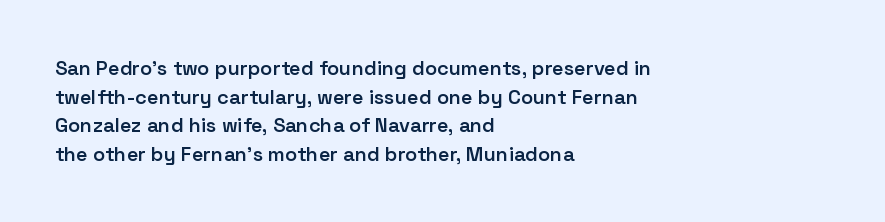
{"italic": "no", "bold": "semi", "underline": "no", "align": "left", "line_spacing": "normal", "line_spacing_ratio": 1.43, "letter_spacing": "normal", "letter_spacing_em": 0.0, "glyph_px": 20}
